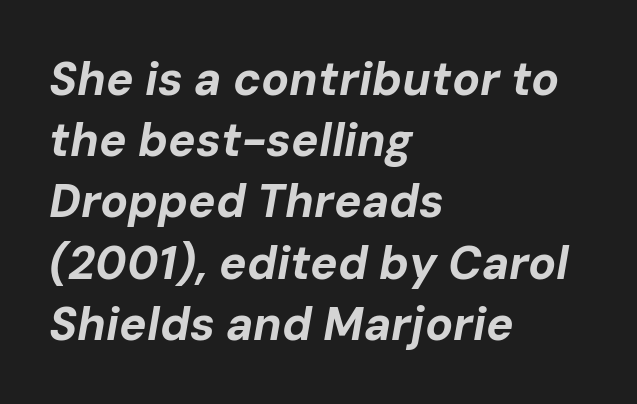
The image shows 46 px bold type, italic (leaning right); set left-aligned, normal line spacing (1.33x), normal letter spacing, not underlined; low stroke contrast and a medium x-height.
